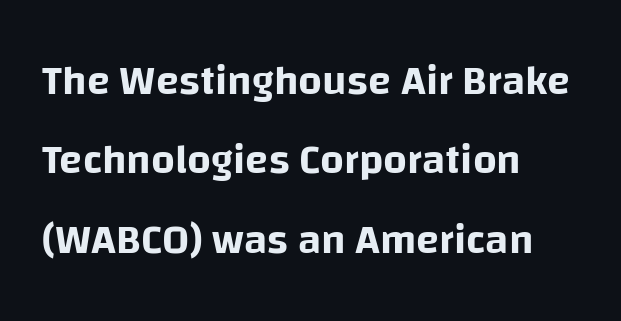
{"serif": "no", "italic": "no", "width": "normal", "stroke_contrast": "low", "x_height": "large", "monospaced": "no", "underline": "no", "align": "left", "line_spacing_ratio": 1.89, "letter_spacing": "normal", "letter_spacing_em": 0.0, "glyph_px": 42}
